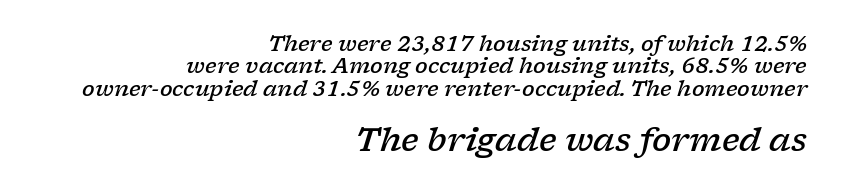
Q: Is the text bold? A: Semi-bold.
Q: Is the text italic (slanted)? A: Yes, it leans right by about 17 degrees.
Q: Is the typeface a serif or a sans-serif typeface? A: Serif.
Q: Is the text underlined? A: No.
Q: How is the paragraph aligned? A: Right-aligned.
Q: Is the spacing between letters normal or unusually wide? A: Normal.
Q: Is the spacing between lines tight, normal or loose? A: Tight.
Q: Which block of text is set in a larger size, the first (top) or the second (bottom)? A: The second (bottom) one.
Q: Width (condensed, normal, or wide)? A: Wide.
Q: Stroke contrast? A: Low.
Q: x-height? A: Medium.
Q: Monospaced? A: No.
